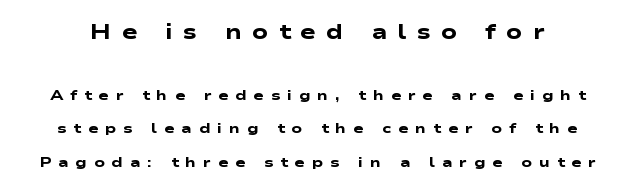
The image shows 21 px bold type; set loose line spacing (2.42x), unusually wide letter spacing (+0.48 em), not underlined; the first (top) block is 1.5x larger.
